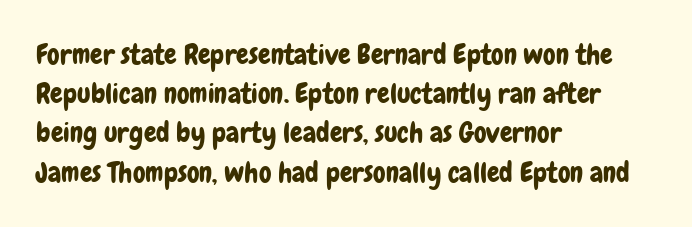
{"serif": "no", "italic": "no", "width": "condensed", "stroke_contrast": "low", "x_height": "medium", "monospaced": "no", "underline": "no", "align": "left", "line_spacing": "normal", "line_spacing_ratio": 1.4, "letter_spacing": "normal", "letter_spacing_em": 0.0, "glyph_px": 28}
